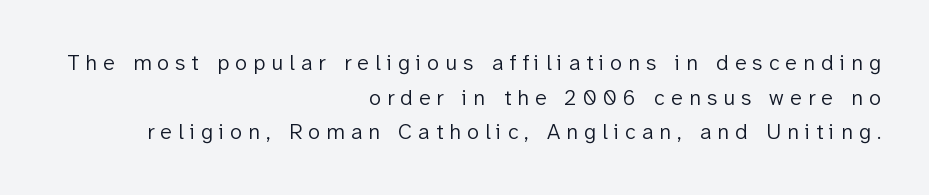
Q: Is the text bold? A: No.
Q: Is the text italic (slanted)? A: No, it is upright.
Q: Is the text underlined? A: No.
Q: How is the paragraph aligned? A: Right-aligned.
Q: Is the spacing between letters normal or unusually wide? A: Unusually wide.
Q: Is the spacing between lines tight, normal or loose? A: Normal.
